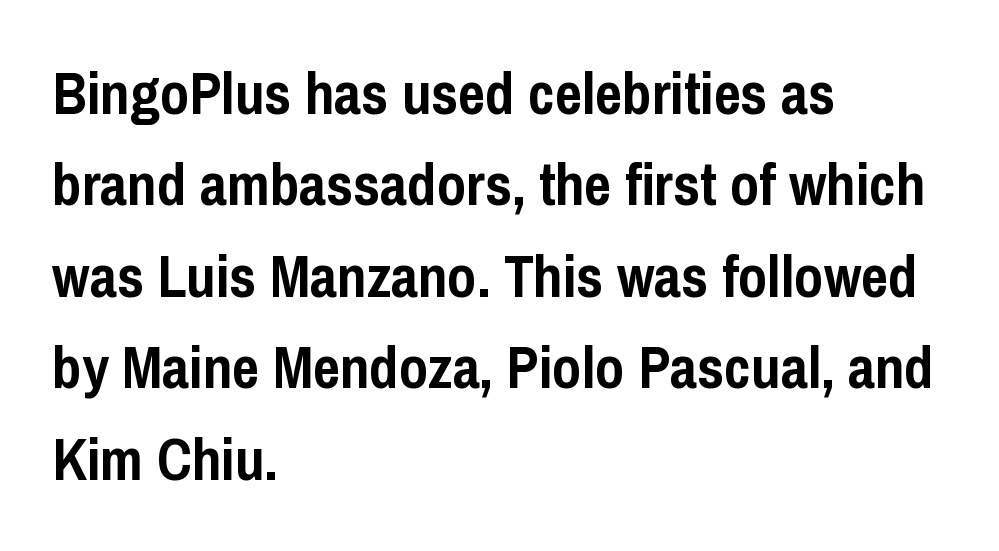
The image shows 59 px semibold, condensed sans-serif type, upright; set left-aligned, normal line spacing (1.55x), normal letter spacing, not underlined; low stroke contrast and a medium x-height.
